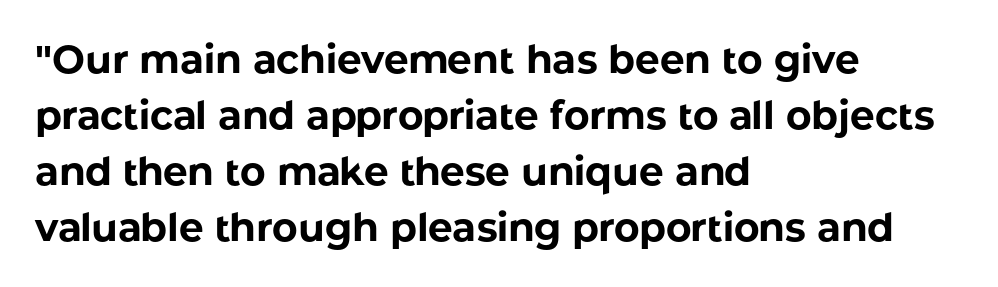
The image shows 39 px bold sans-serif type, upright; set left-aligned, normal line spacing (1.44x), normal letter spacing, not underlined; low stroke contrast and a medium x-height.
